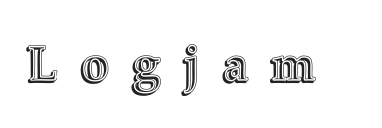
Spacing verdict: proportional, widths tailored to each character. A typesetter would mark this as roman, not italic. Characters follow at a spacing far wider than the type designer built in. Only glyphs here, with clear space below each row.
